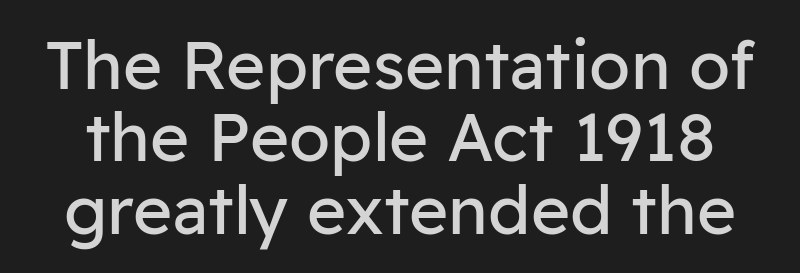
{"serif": "no", "italic": "no", "bold": "no", "weight": "regular", "width": "normal", "stroke_contrast": "low", "x_height": "medium", "monospaced": "no", "underline": "no", "line_spacing": "tight", "line_spacing_ratio": 1.08, "letter_spacing": "normal", "letter_spacing_em": 0.0, "glyph_px": 67}
